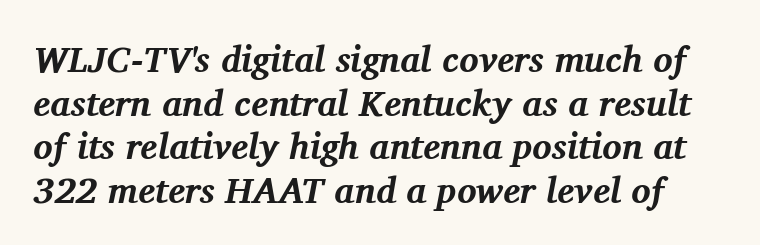
The image shows 36 px bold serif type, italic (leaning right); set line spacing 1.21x, normal letter spacing, not underlined; medium stroke contrast and a medium x-height.
